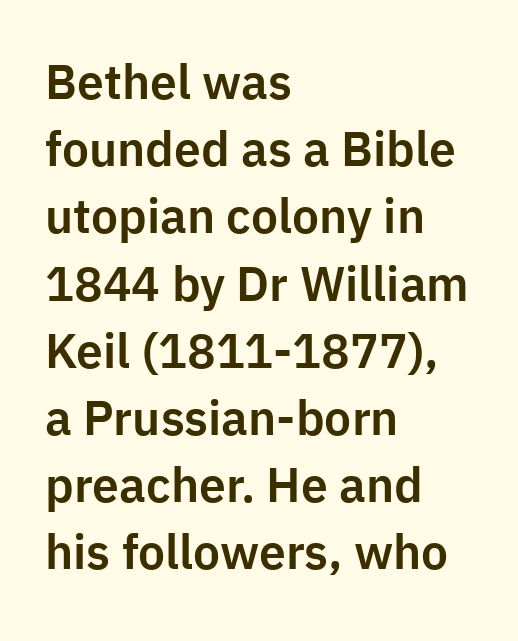
Q: Is the text italic (slanted)? A: No, it is upright.
Q: Is the typeface a serif or a sans-serif typeface? A: Sans-serif.
Q: Is the text underlined? A: No.
Q: How is the paragraph aligned? A: Left-aligned.
Q: Is the spacing between letters normal or unusually wide? A: Normal.
Q: Is the spacing between lines tight, normal or loose? A: Normal.
Q: Width (condensed, normal, or wide)? A: Normal.
Q: Stroke contrast? A: Low.
Q: x-height? A: Medium.
Q: Monospaced? A: No.
